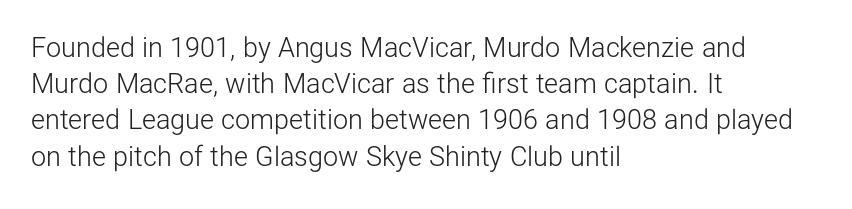
The image shows 27 px text type, upright; set left-aligned, normal line spacing (1.34x), normal letter spacing, not underlined.
